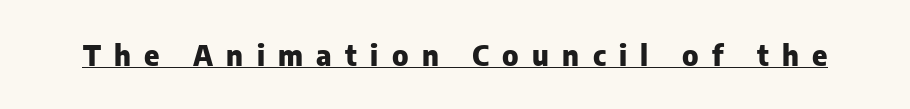
{"serif": "no", "italic": "no", "bold": "yes", "weight": "heavy", "width": "normal", "stroke_contrast": "low", "x_height": "medium", "monospaced": "no", "underline": "yes", "letter_spacing": "wide", "letter_spacing_em": 0.46, "glyph_px": 29}
